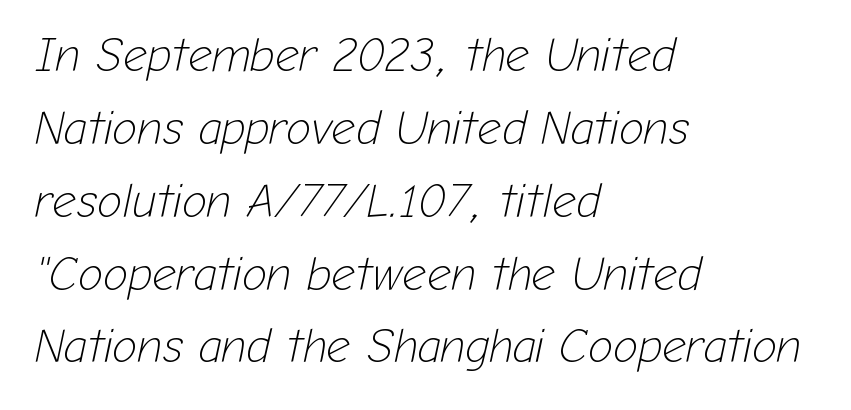
The image shows 47 px light type, italic (leaning right); set left-aligned, normal line spacing (1.55x), normal letter spacing, not underlined; low stroke contrast and a medium x-height.
